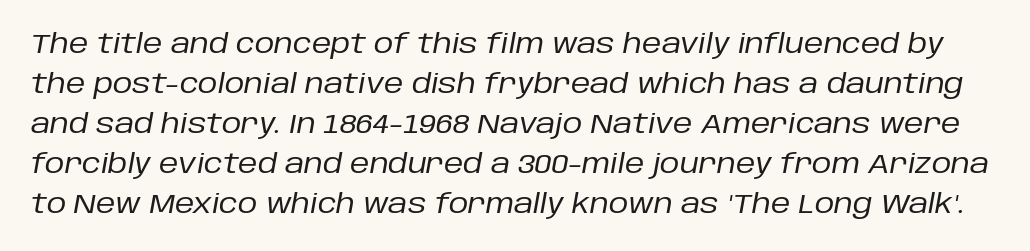
The image shows 27 px text type, italic (leaning right); set normal line spacing (1.48x), normal letter spacing, not underlined.
